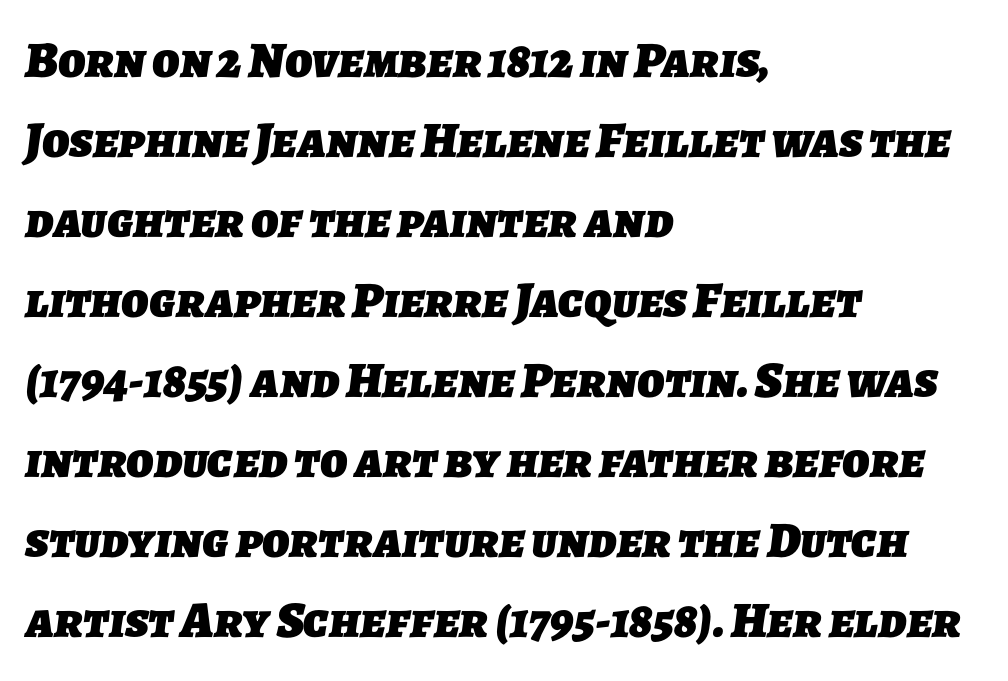
The image shows 51 px heavy sans-serif type; set left-aligned, normal line spacing (1.57x), normal letter spacing, not underlined; low stroke contrast and a medium x-height.
